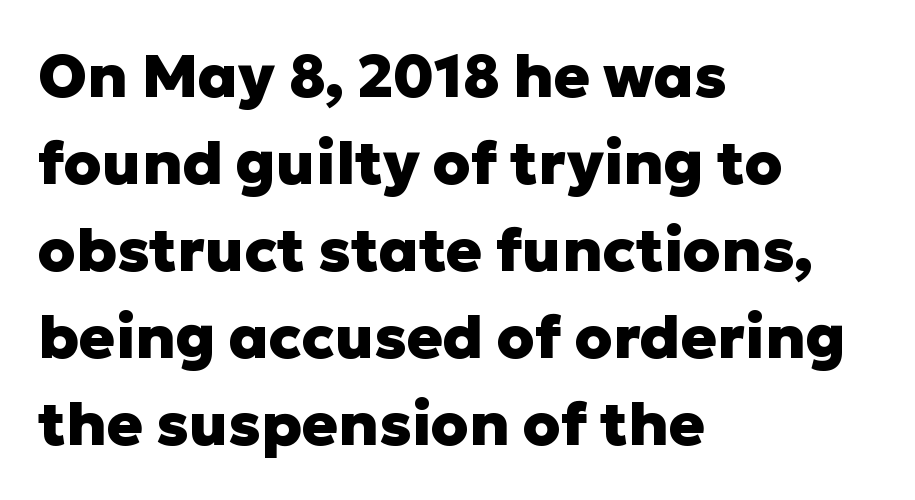
I'd call this a sans setting — the letters go barefoot. Italic? Not at all — the glyphs are vertical. Character widths vary here, with narrow letters taking less room than wide ones. All the whitespace from short lines collects on the right.
